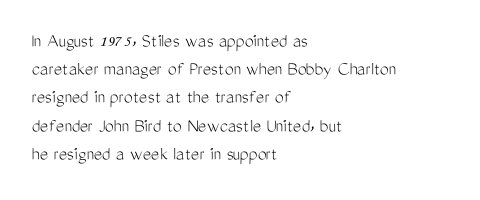
Q: Is the text bold? A: No.
Q: Is the text italic (slanted)? A: No, it is upright.
Q: Is the text underlined? A: No.
Q: How is the paragraph aligned? A: Left-aligned.
Q: Is the spacing between letters normal or unusually wide? A: Normal.
Q: Is the spacing between lines tight, normal or loose? A: Normal.
